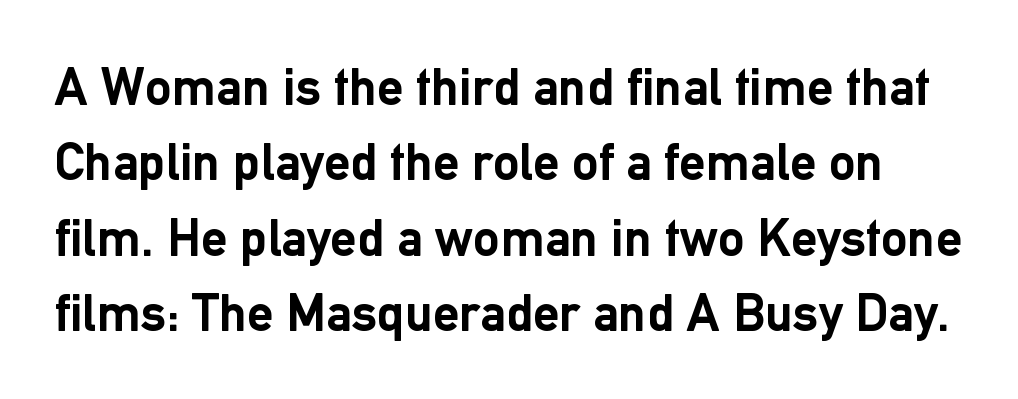
The image shows 53 px semibold sans-serif type, upright; set normal line spacing (1.42x), normal letter spacing, not underlined; low stroke contrast and a medium x-height.
